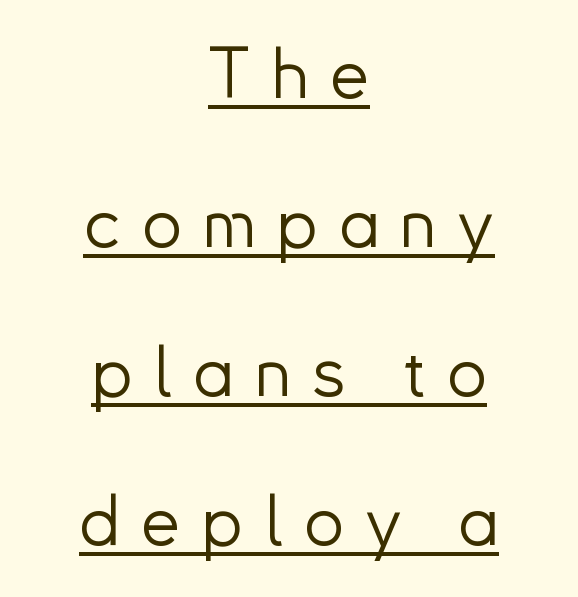
Q: Is the text bold? A: No.
Q: Is the text italic (slanted)? A: No, it is upright.
Q: Is the typeface a serif or a sans-serif typeface? A: Sans-serif.
Q: Is the text underlined? A: Yes.
Q: How is the paragraph aligned? A: Centered.
Q: Is the spacing between letters normal or unusually wide? A: Unusually wide.
Q: Is the spacing between lines tight, normal or loose? A: Loose.
Q: Width (condensed, normal, or wide)? A: Normal.
Q: Stroke contrast? A: Low.
Q: x-height? A: Small.
Q: Monospaced? A: No.
